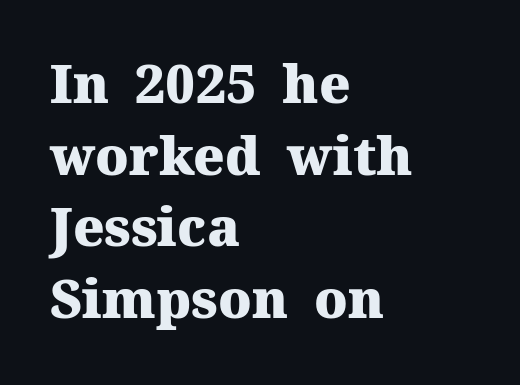
Q: Is the text bold? A: Yes.
Q: Is the text italic (slanted)? A: No, it is upright.
Q: Is the typeface a serif or a sans-serif typeface? A: Serif.
Q: Is the text underlined? A: No.
Q: How is the paragraph aligned? A: Left-aligned.
Q: Is the spacing between letters normal or unusually wide? A: Normal.
Q: Is the spacing between lines tight, normal or loose? A: Normal.
Q: Width (condensed, normal, or wide)? A: Normal.
Q: Stroke contrast? A: Medium.
Q: x-height? A: Medium.
Q: Monospaced? A: No.
